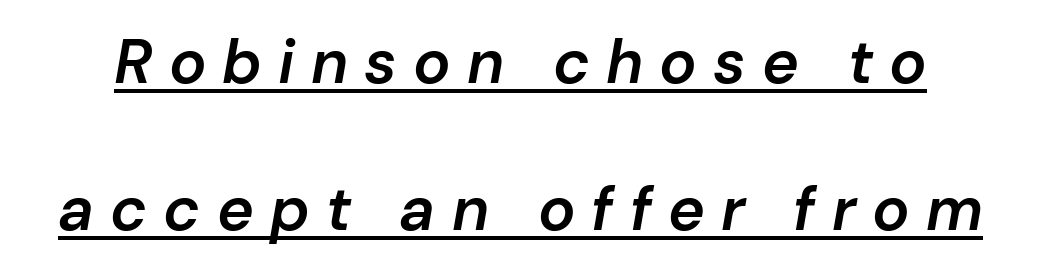
I'd describe the lettering as semibold — firm but not a full bold. An italicized treatment has been applied to the whole sample. A typographer would call this underscored text. The letters advance in unequal steps, a hallmark of proportional type. This block would shrink considerably if given ordinary leading; it's expanded now. The passage shown has open, widely tracked lettering throughout.
